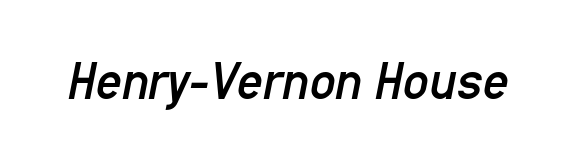
The image shows 57 px regular-weight, condensed type, italic (leaning right); set normal letter spacing, not underlined; low stroke contrast and a medium x-height.
